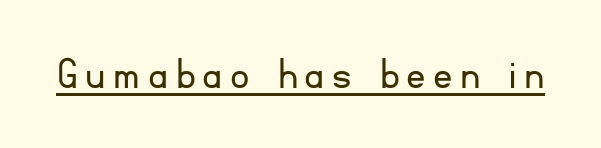
The image shows 48 px light sans-serif type, upright; set underlined; low stroke contrast and a small x-height.
